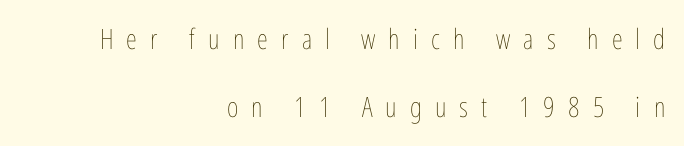
{"italic": "no", "bold": "no", "weight": "thin", "width": "condensed", "stroke_contrast": "low", "x_height": "medium", "monospaced": "no", "underline": "no", "align": "right", "line_spacing": "loose", "line_spacing_ratio": 2.44, "letter_spacing": "wide", "letter_spacing_em": 0.47, "glyph_px": 28}
